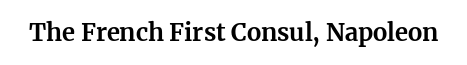
Q: Is the text bold? A: Yes.
Q: Is the text italic (slanted)? A: No, it is upright.
Q: Is the text underlined? A: No.
Q: Is the spacing between letters normal or unusually wide? A: Normal.
